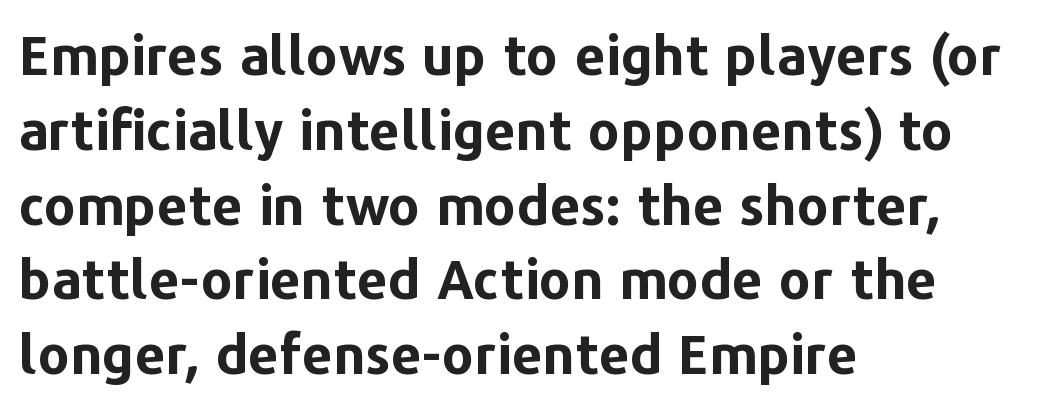
{"serif": "no", "italic": "no", "bold": "yes", "weight": "bold", "width": "normal", "stroke_contrast": "low", "x_height": "medium", "monospaced": "no", "underline": "no", "align": "left", "line_spacing": "normal", "line_spacing_ratio": 1.36, "letter_spacing": "normal", "letter_spacing_em": 0.0, "glyph_px": 55}
